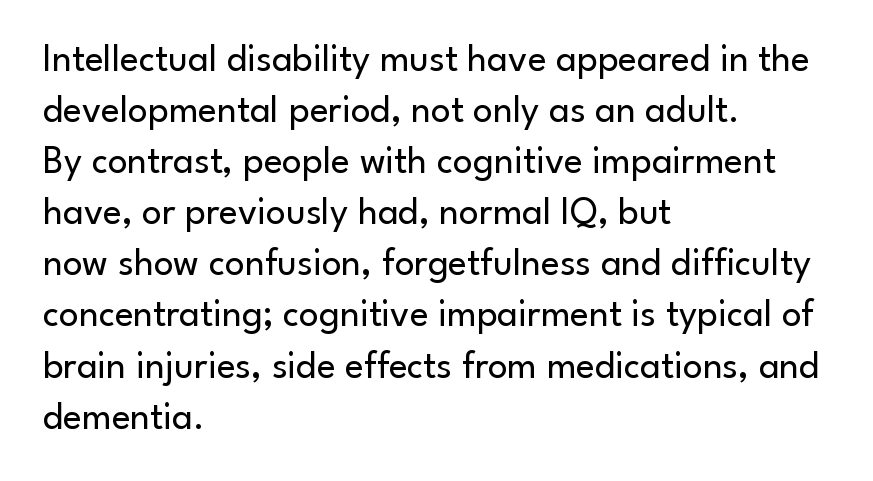
{"serif": "no", "italic": "no", "bold": "no", "weight": "regular", "width": "normal", "stroke_contrast": "low", "x_height": "small", "monospaced": "no", "underline": "no", "align": "left", "line_spacing": "normal", "line_spacing_ratio": 1.31, "letter_spacing": "normal", "letter_spacing_em": 0.0, "glyph_px": 39}
